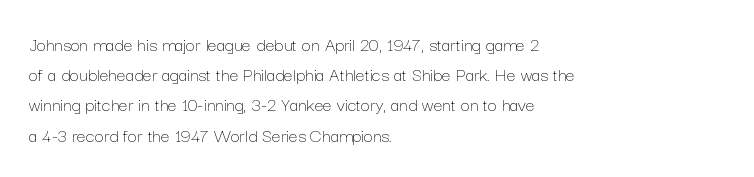
What stands out about the letter spacing? Nothing — it is the standard amount. The axis of the letterforms is exactly vertical. Check the space under the baseline: it is left empty. Evenly set lines give the paragraph a standard silhouette.
